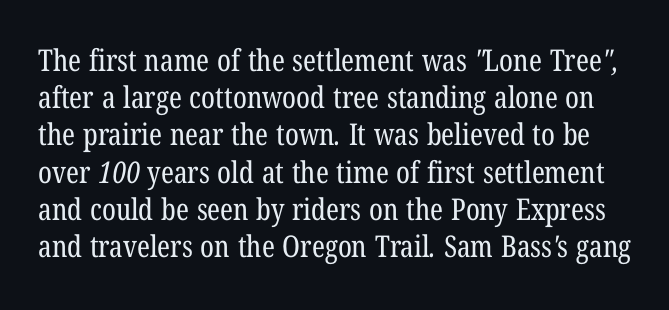
Q: Is the text bold? A: No.
Q: Is the typeface a serif or a sans-serif typeface? A: Serif.
Q: Is the text underlined? A: No.
Q: Is the spacing between letters normal or unusually wide? A: Normal.
Q: Width (condensed, normal, or wide)? A: Condensed.
Q: Stroke contrast? A: Low.
Q: x-height? A: Medium.
Q: Monospaced? A: No.
